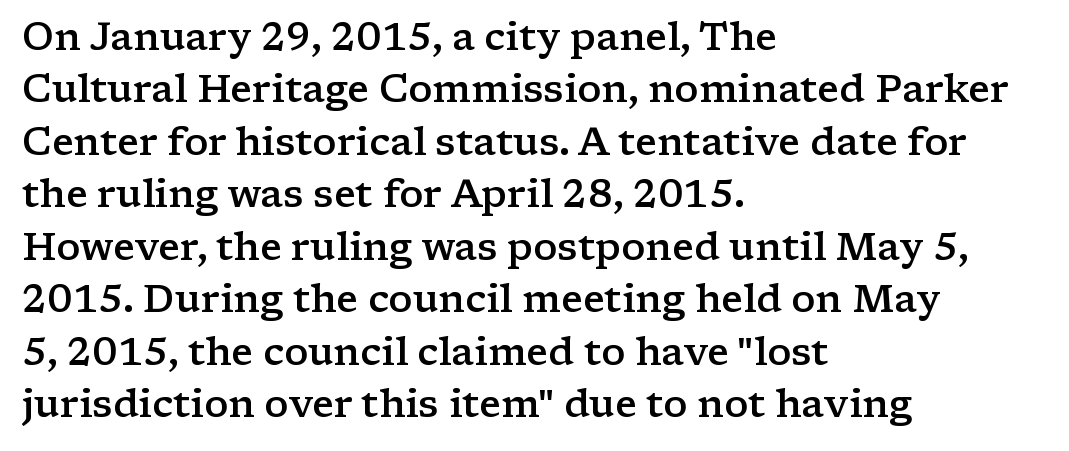
Q: Is the text bold? A: Semi-bold.
Q: Is the text italic (slanted)? A: No, it is upright.
Q: Is the typeface a serif or a sans-serif typeface? A: Serif.
Q: Is the text underlined? A: No.
Q: How is the paragraph aligned? A: Left-aligned.
Q: Is the spacing between letters normal or unusually wide? A: Normal.
Q: Is the spacing between lines tight, normal or loose? A: Normal.
Q: Width (condensed, normal, or wide)? A: Wide.
Q: Stroke contrast? A: Low.
Q: x-height? A: Medium.
Q: Monospaced? A: No.
